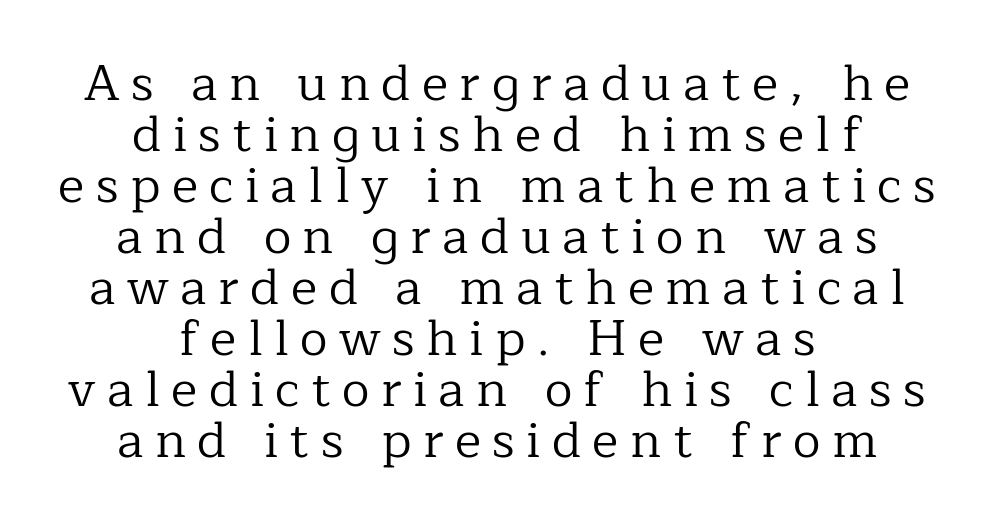
Q: Is the text bold? A: No.
Q: Is the text italic (slanted)? A: No, it is upright.
Q: Is the typeface a serif or a sans-serif typeface? A: Serif.
Q: Is the text underlined? A: No.
Q: How is the paragraph aligned? A: Centered.
Q: Is the spacing between letters normal or unusually wide? A: Unusually wide.
Q: Is the spacing between lines tight, normal or loose? A: Tight.
Q: Width (condensed, normal, or wide)? A: Normal.
Q: Stroke contrast? A: Low.
Q: x-height? A: Medium.
Q: Monospaced? A: No.
